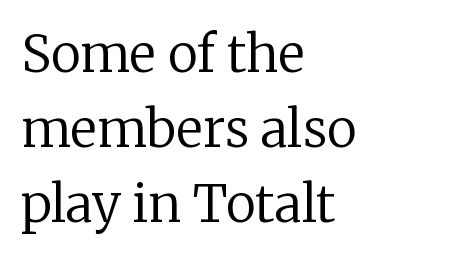
Q: Is the text bold? A: No.
Q: Is the text italic (slanted)? A: No, it is upright.
Q: Is the typeface a serif or a sans-serif typeface? A: Serif.
Q: Is the text underlined? A: No.
Q: How is the paragraph aligned? A: Left-aligned.
Q: Is the spacing between letters normal or unusually wide? A: Normal.
Q: Is the spacing between lines tight, normal or loose? A: Normal.
Q: Width (condensed, normal, or wide)? A: Normal.
Q: Stroke contrast? A: Low.
Q: x-height? A: Medium.
Q: Monospaced? A: No.
